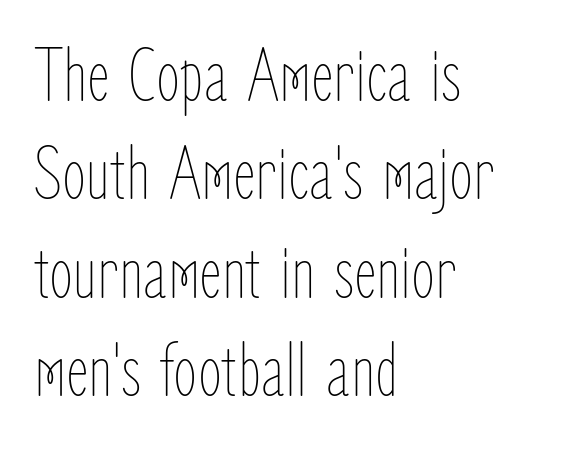
{"italic": "no", "bold": "no", "weight": "thin", "width": "condensed", "stroke_contrast": "low", "x_height": "medium", "monospaced": "no", "underline": "no", "align": "left", "line_spacing": "normal", "line_spacing_ratio": 1.26, "letter_spacing": "normal", "letter_spacing_em": 0.0, "glyph_px": 78}
